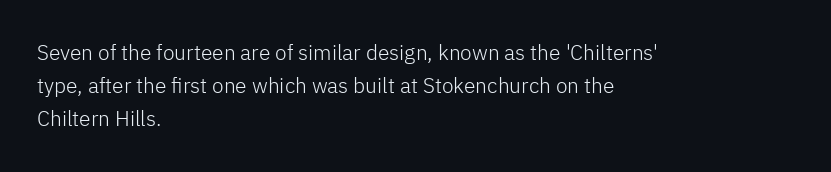
{"italic": "no", "bold": "no", "underline": "no", "align": "left", "line_spacing": "normal", "line_spacing_ratio": 1.57, "letter_spacing": "normal", "letter_spacing_em": 0.0, "glyph_px": 21}
